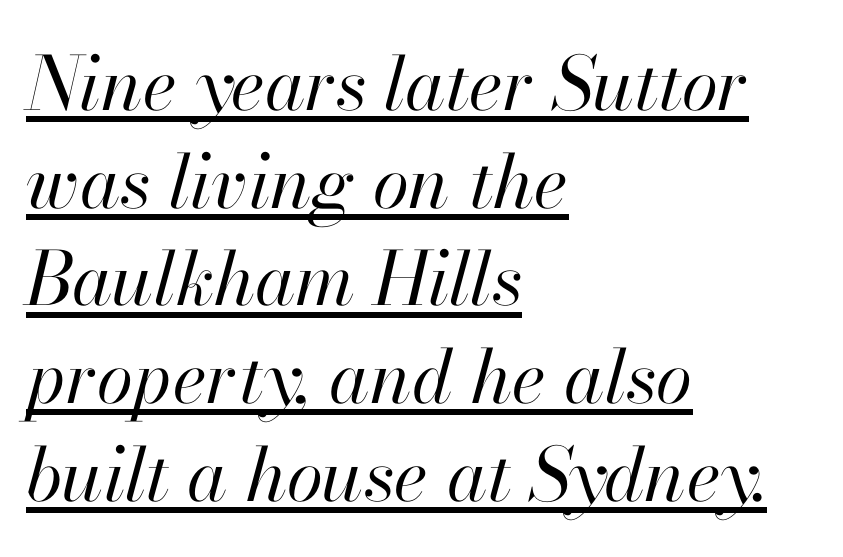
The image shows 74 px regular-weight type, italic (leaning right); set left-aligned, normal line spacing (1.32x), normal letter spacing, underlined; high stroke contrast and a small x-height.
